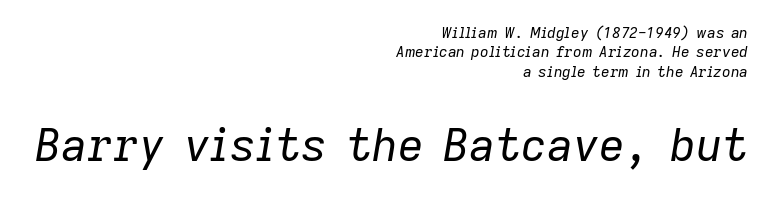
The image shows 45 px regular-weight type, italic (leaning right); set right-aligned, normal line spacing (1.29x), normal letter spacing, not underlined; the second (bottom) block is 3.0x larger; low stroke contrast and a medium x-height.
